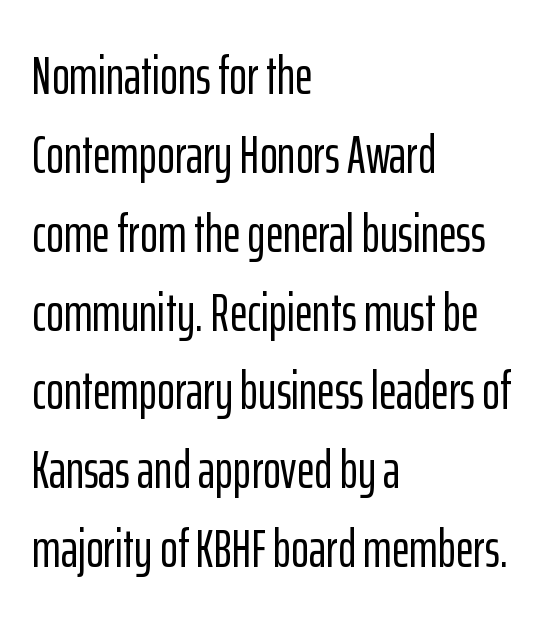
The image shows 54 px condensed sans-serif type, upright; set left-aligned, normal line spacing (1.46x), normal letter spacing, not underlined; low stroke contrast and a medium x-height.
